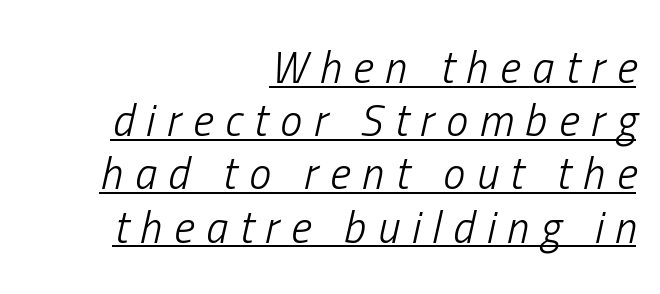
Q: Is the text bold? A: No.
Q: Is the text italic (slanted)? A: Yes, it leans right by about 13 degrees.
Q: Is the text underlined? A: Yes.
Q: How is the paragraph aligned? A: Right-aligned.
Q: Is the spacing between letters normal or unusually wide? A: Unusually wide.
Q: Width (condensed, normal, or wide)? A: Condensed.
Q: Stroke contrast? A: Low.
Q: x-height? A: Medium.
Q: Monospaced? A: No.
